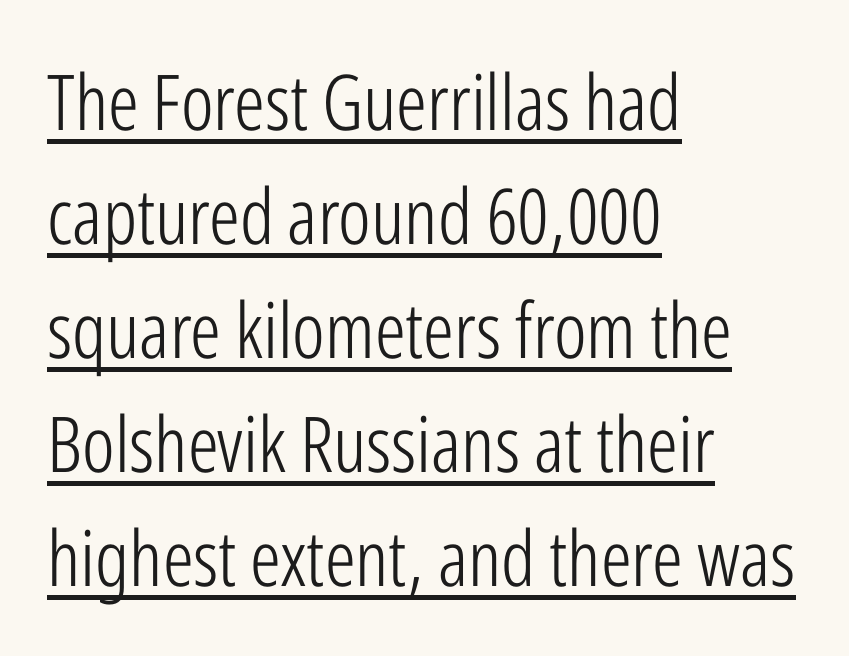
The image shows 77 px light, condensed sans-serif type, upright; set left-aligned, normal line spacing (1.48x), normal letter spacing, underlined; low stroke contrast and a medium x-height.
